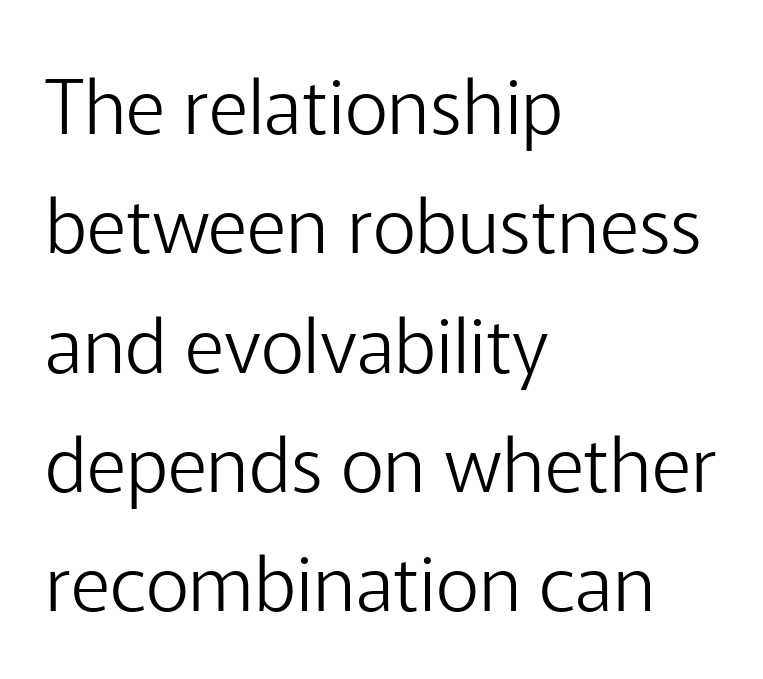
Compared with typical body copy, the letter spacing here is the same. This is sans-serif lettering, the kind often seen on screens and signage. Evenly set lines give the paragraph a standard silhouette. Weight: regular or lighter.
